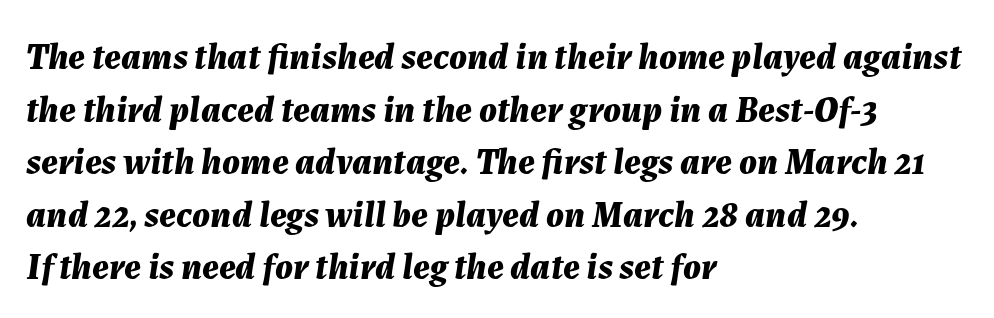
{"italic": "yes", "lean": "right", "slant_degrees": 7, "bold": "yes", "weight": "bold", "width": "normal", "stroke_contrast": "medium", "x_height": "medium", "monospaced": "no", "underline": "no", "align": "left", "line_spacing": "normal", "line_spacing_ratio": 1.42, "letter_spacing": "normal", "letter_spacing_em": 0.0, "glyph_px": 37}
